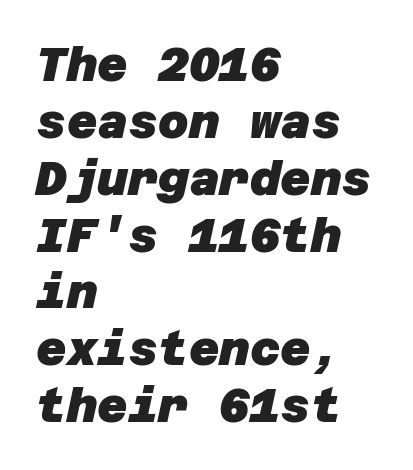
Inter-character spacing is left at the font's built-in metrics. Weight check: bold — yes, fully. The zone under the glyphs is completely vacant. Teacher's note: observe the even left margin — that is flush-left alignment.
